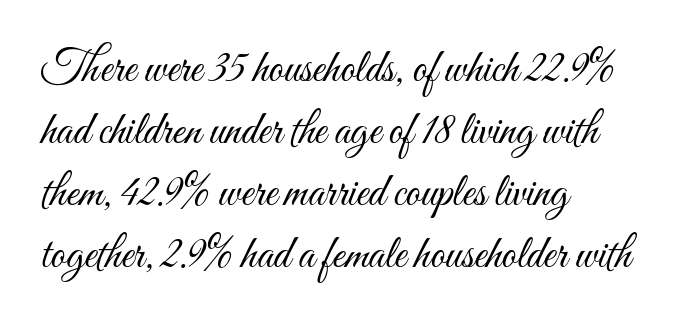
Students, note that the glyphs here touch the page at normal intervals. Looks like regular typesetting: each glyph gets only the width it needs. Alignment: flush left. Leading: standard. On a weight scale, this lands at 450 or below.
